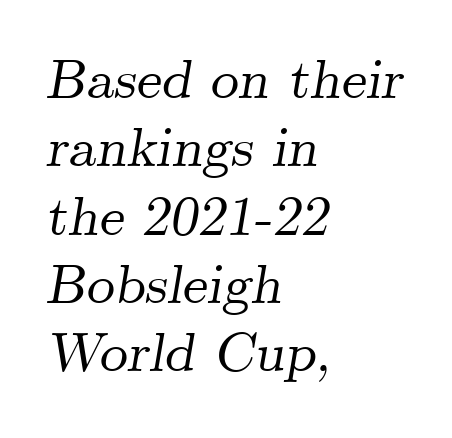
Q: Is the text italic (slanted)? A: Yes, it leans right by about 9 degrees.
Q: Is the typeface a serif or a sans-serif typeface? A: Serif.
Q: Is the text underlined? A: No.
Q: How is the paragraph aligned? A: Left-aligned.
Q: Is the spacing between letters normal or unusually wide? A: Normal.
Q: Width (condensed, normal, or wide)? A: Normal.
Q: Stroke contrast? A: Medium.
Q: x-height? A: Small.
Q: Monospaced? A: No.
